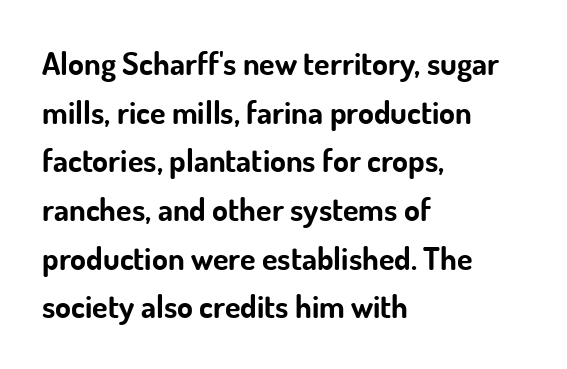
The letters advance in unequal steps, a hallmark of proportional type. The specimen omits any rule beneath the text block's lines. Unlike a traditional serif, this face leaves its strokes unadorned. Typeset ragged right — the left edge is the straight one. Default kerning and tracking; the words read as compact shapes.
